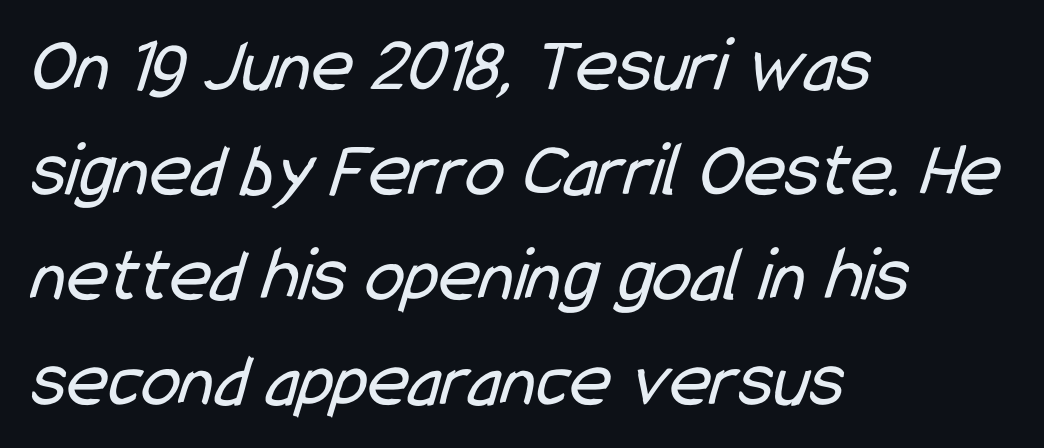
Q: Is the text bold? A: No.
Q: Is the typeface a serif or a sans-serif typeface? A: Sans-serif.
Q: Is the text underlined? A: No.
Q: How is the paragraph aligned? A: Left-aligned.
Q: Is the spacing between letters normal or unusually wide? A: Normal.
Q: Is the spacing between lines tight, normal or loose? A: Normal.
Q: Width (condensed, normal, or wide)? A: Condensed.
Q: Stroke contrast? A: Low.
Q: x-height? A: Medium.
Q: Monospaced? A: No.
